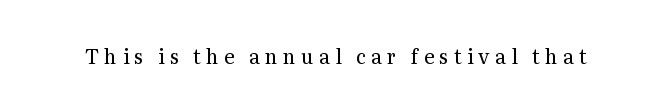
Every character sits straight up, as roman type does. Short note: letters widely spaced. The passage shown is not underscored anywhere. This is not heavy type; no bold has been used.
